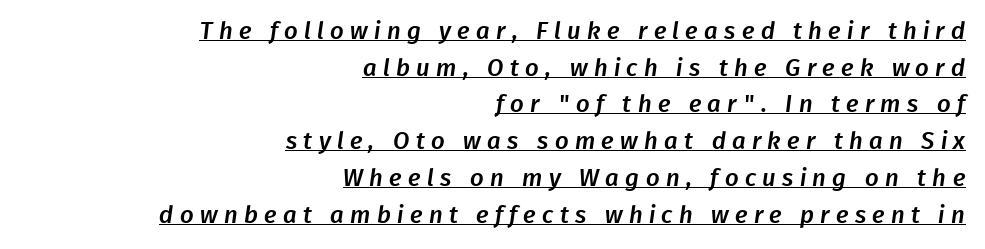
Q: Is the text underlined? A: Yes.
Q: How is the paragraph aligned? A: Right-aligned.
Q: Is the spacing between letters normal or unusually wide? A: Unusually wide.
Q: Is the spacing between lines tight, normal or loose? A: Normal.
